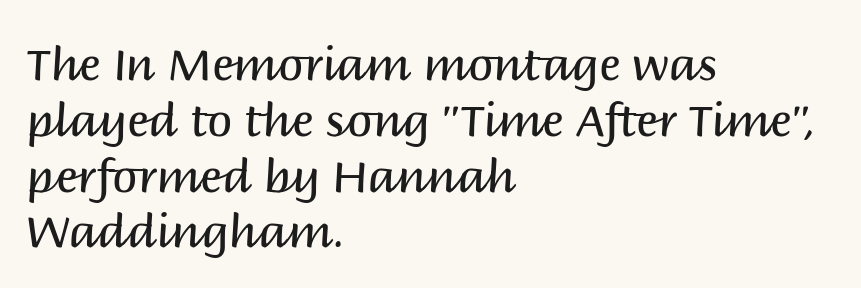
The image shows 45 px regular-weight sans-serif type; set left-aligned, line spacing 1.24x, normal letter spacing, not underlined; medium stroke contrast and a large x-height.
